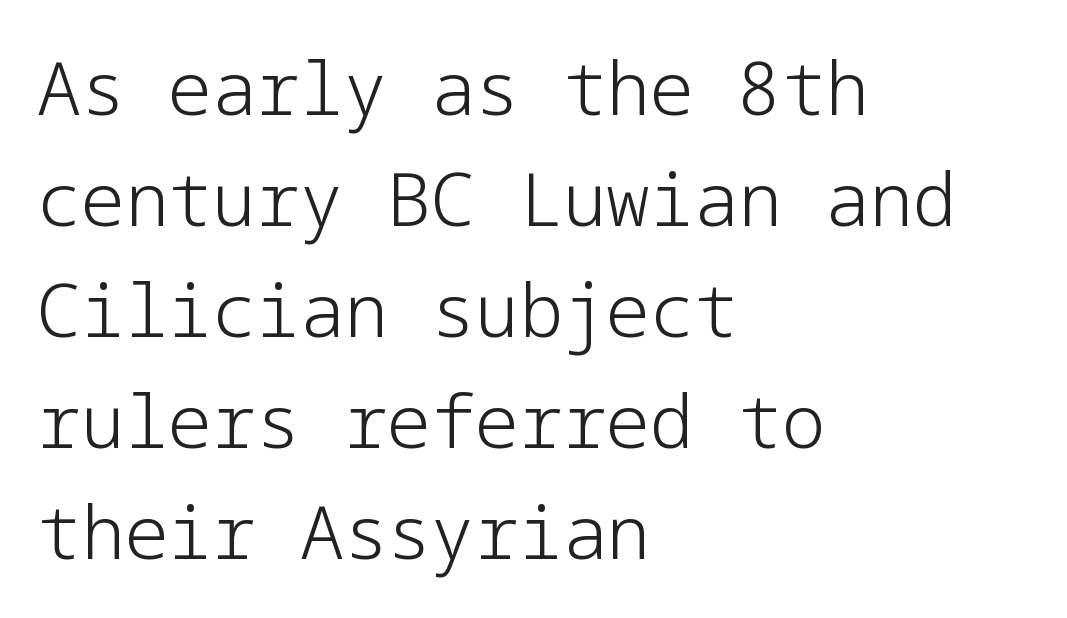
A typesetter would call this leading conventional body-copy spacing. The characters are drawn with everyday or finer stroke widths. The lettering holds an erect, upright posture throughout. The letterforms sit shoulder to shoulder at normal distance.
